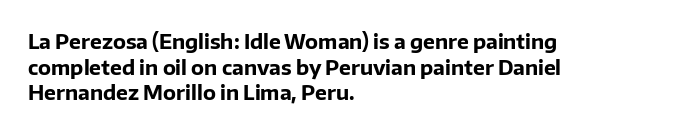
Q: Is the text bold? A: Yes.
Q: Is the text italic (slanted)? A: No, it is upright.
Q: Is the text underlined? A: No.
Q: How is the paragraph aligned? A: Left-aligned.
Q: Is the spacing between letters normal or unusually wide? A: Normal.
Q: Is the spacing between lines tight, normal or loose? A: Normal.
